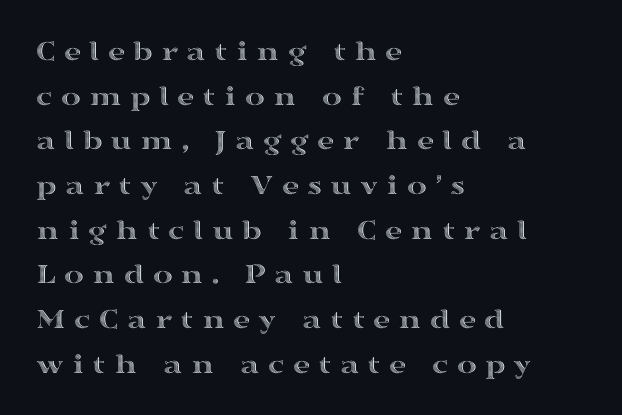
{"italic": "no", "width": "wide", "x_height": "medium", "monospaced": "no", "underline": "no", "align": "left", "line_spacing": "normal", "line_spacing_ratio": 1.49, "letter_spacing": "wide", "letter_spacing_em": 0.27, "glyph_px": 30}
